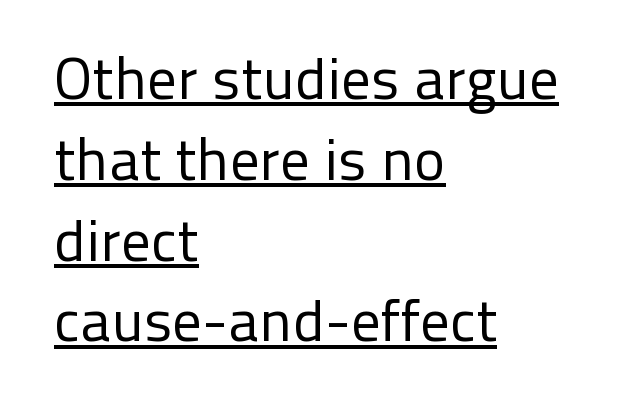
The image shows 59 px regular-weight sans-serif type, upright; set left-aligned, normal line spacing (1.37x), normal letter spacing, underlined; low stroke contrast and a medium x-height.
